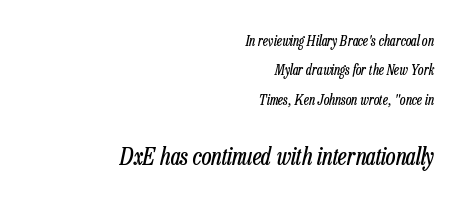
The image shows 24 px text type, italic (leaning right); set right-aligned, loose line spacing (2.1x), normal letter spacing, not underlined; the second (bottom) block is 1.71x larger.
